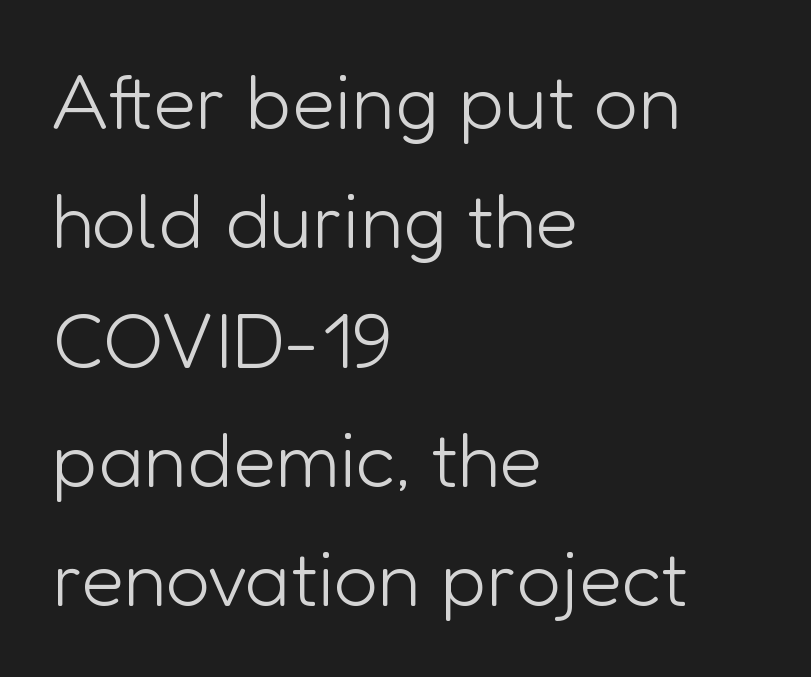
The image shows 78 px light sans-serif type, upright; set left-aligned, normal line spacing (1.53x), normal letter spacing, not underlined; low stroke contrast and a medium x-height.
